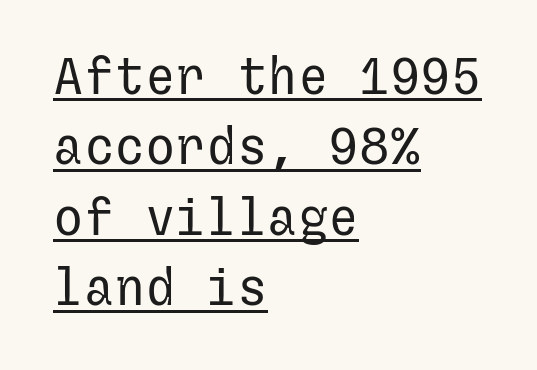
Compared with typical paragraphs, the rows here are spaced about the same. The glyphs are accompanied by a horizontal stroke just below them. What kind of face is this? One without serifs — a sans. This sample is left-justified, so line endings fall wherever the words run out. Weight class: somewhere from thin through regular.
